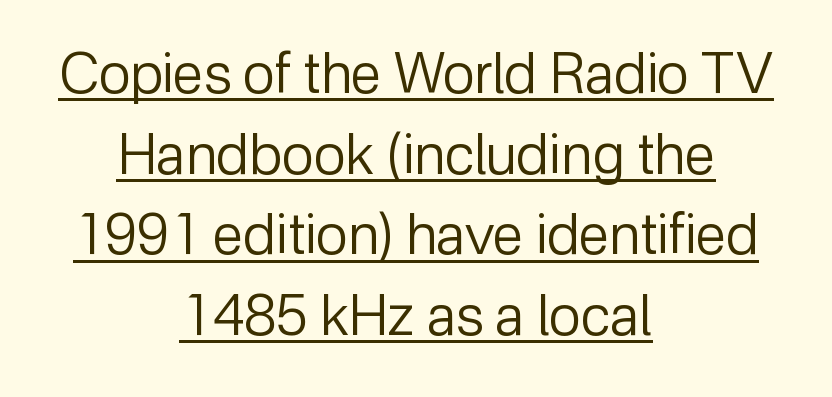
Ink coverage per letter is moderate at most. The characters display no serif detailing; their extremities are plain. Looks like someone drew a line under every word here. The specimen reads as upright at a glance. Centered paragraph, ragged on both sides.
